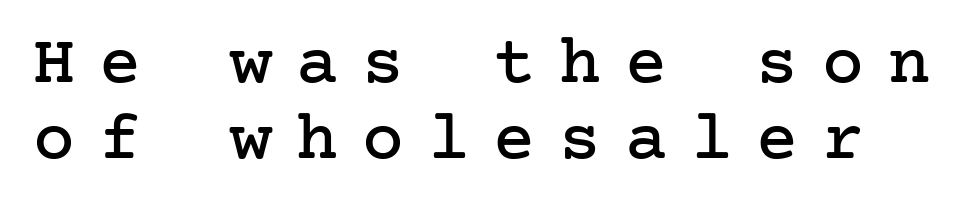
{"serif": "yes", "italic": "no", "width": "normal", "stroke_contrast": "low", "x_height": "medium", "underline": "no", "line_spacing": "tight", "line_spacing_ratio": 1.08, "letter_spacing": "wide", "letter_spacing_em": 0.34, "glyph_px": 70}
